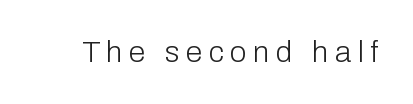
The cut favours lightness, reaching ordinary text weight at its darkest. The glyphs in this specimen are sans serif. The baseline area is clear. These lines have a slow, spaced-out rhythm from letter to letter. Posture: upright roman.
